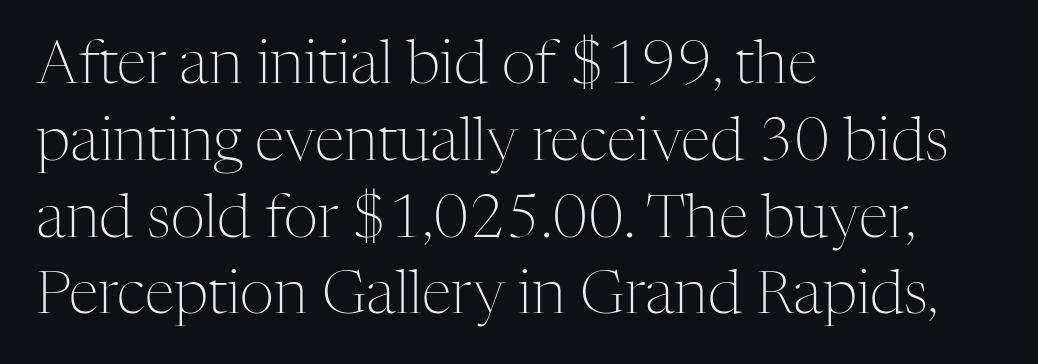
The image shows 60 px light serif type, upright; set left-aligned, normal line spacing (1.28x), normal letter spacing, not underlined; medium stroke contrast and a medium x-height.
